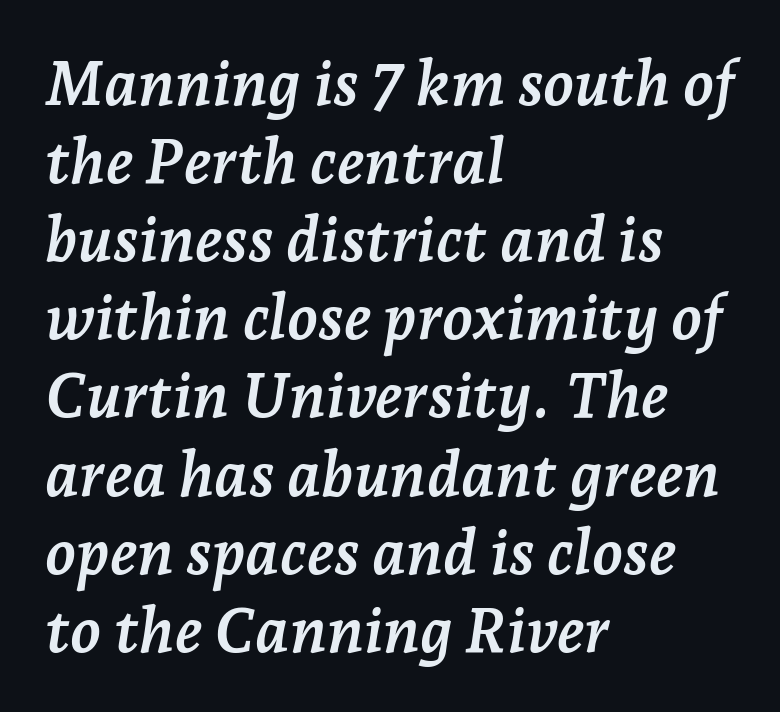
{"serif": "yes", "italic": "yes", "lean": "right", "slant_degrees": 7, "bold": "yes", "weight": "semibold", "width": "normal", "stroke_contrast": "low", "x_height": "medium", "monospaced": "no", "underline": "no", "align": "left", "line_spacing_ratio": 1.24, "letter_spacing": "normal", "letter_spacing_em": 0.0, "glyph_px": 63}
